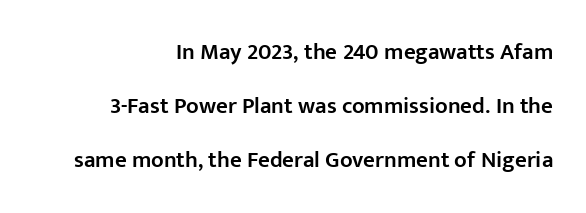
The image shows 23 px text type, upright; set right-aligned, loose line spacing (2.34x), normal letter spacing, not underlined.
